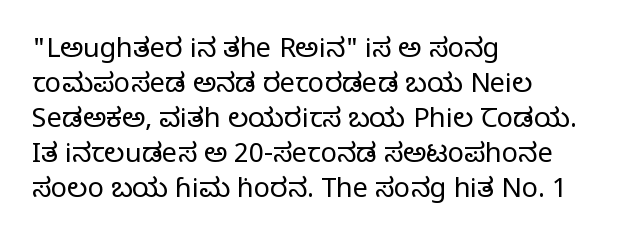
Q: Is the text bold? A: No.
Q: Is the text italic (slanted)? A: No, it is upright.
Q: Is the text underlined? A: No.
Q: How is the paragraph aligned? A: Left-aligned.
Q: Is the spacing between letters normal or unusually wide? A: Normal.
Q: Is the spacing between lines tight, normal or loose? A: Normal.
